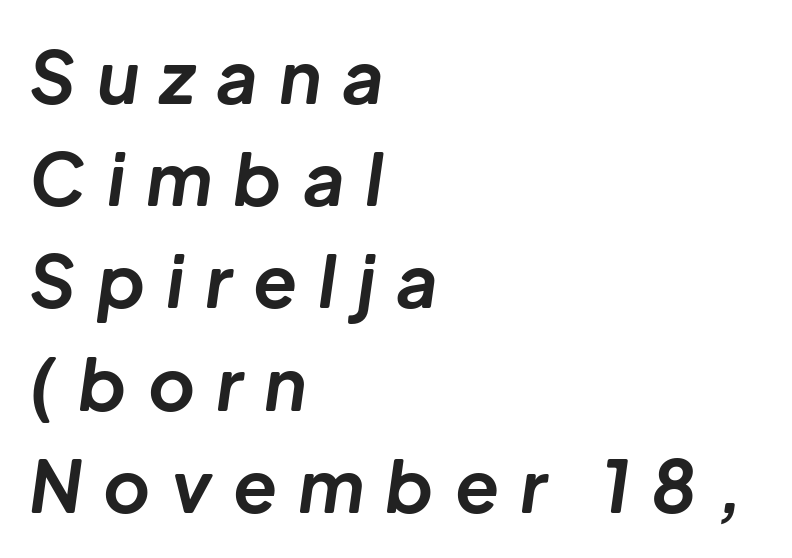
Q: Is the text bold? A: Yes.
Q: Is the text italic (slanted)? A: Yes, it leans right by about 8 degrees.
Q: Is the text underlined? A: No.
Q: How is the paragraph aligned? A: Left-aligned.
Q: Is the spacing between letters normal or unusually wide? A: Unusually wide.
Q: Is the spacing between lines tight, normal or loose? A: Normal.
Q: Width (condensed, normal, or wide)? A: Normal.
Q: Stroke contrast? A: Low.
Q: x-height? A: Medium.
Q: Monospaced? A: No.
